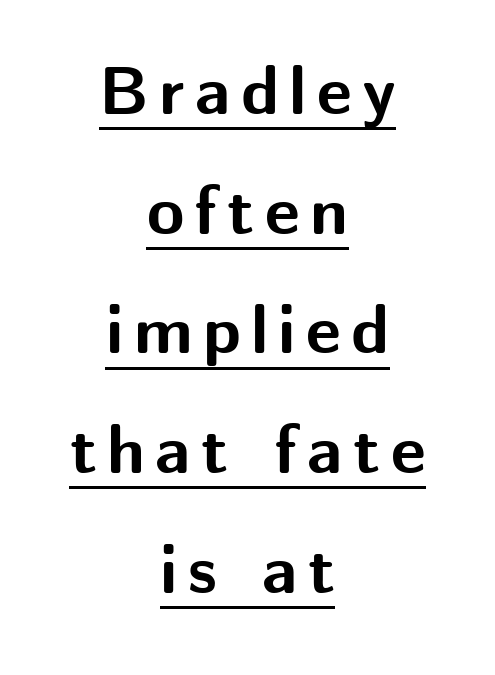
Note the varied advance widths — an 'i' is clearly narrower than an 'm'. Does the copy run flush right? No — it is centered line by line. It's the straight-up-and-down kind of type. Pretty heavy lettering here — definitely bold. The designer went with a sans here, leaving each stem footless.
